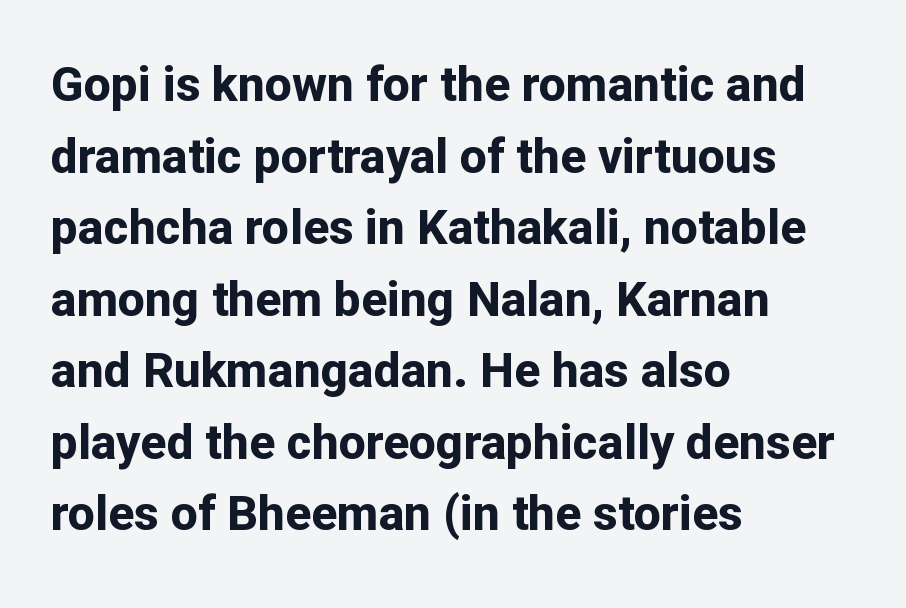
Q: Is the text bold? A: Yes.
Q: Is the text italic (slanted)? A: No, it is upright.
Q: Is the typeface a serif or a sans-serif typeface? A: Sans-serif.
Q: Is the text underlined? A: No.
Q: How is the paragraph aligned? A: Left-aligned.
Q: Is the spacing between letters normal or unusually wide? A: Normal.
Q: Is the spacing between lines tight, normal or loose? A: Normal.
Q: Width (condensed, normal, or wide)? A: Normal.
Q: Stroke contrast? A: Low.
Q: x-height? A: Medium.
Q: Monospaced? A: No.
